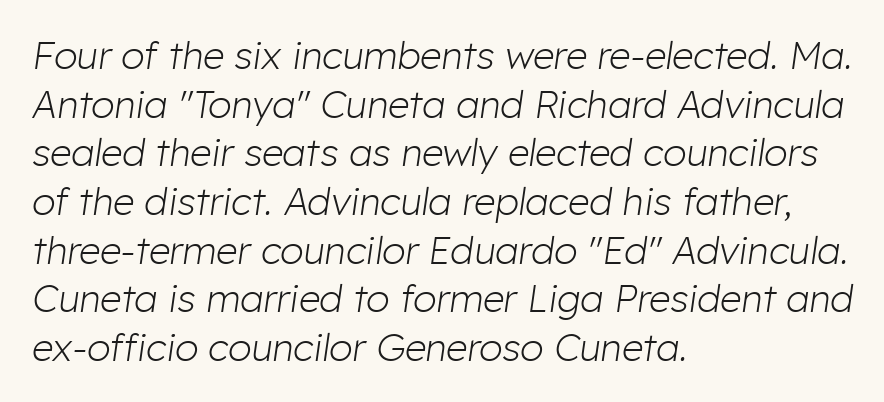
Q: Is the text bold? A: No.
Q: Is the text italic (slanted)? A: Yes, it leans right by about 8 degrees.
Q: Is the text underlined? A: No.
Q: How is the paragraph aligned? A: Left-aligned.
Q: Is the spacing between letters normal or unusually wide? A: Normal.
Q: Is the spacing between lines tight, normal or loose? A: Normal.
Q: Width (condensed, normal, or wide)? A: Normal.
Q: Stroke contrast? A: Low.
Q: x-height? A: Medium.
Q: Monospaced? A: No.
